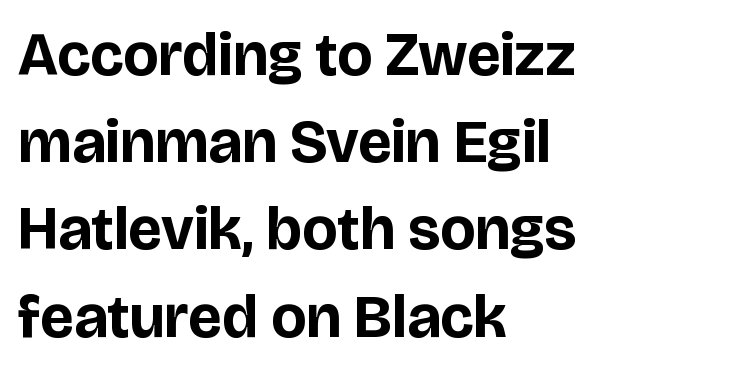
Does the leading feel generous? No, just average. Caption: multi-line text, flush left, ragged right. You could not count columns in this text — the font is proportionally spaced. Standard letterfit; no display-style spreading of the glyphs. The glyphs are unaccompanied by any horizontal stroke below them. Notice how thick the strokes are: this is what a full bold looks like.
